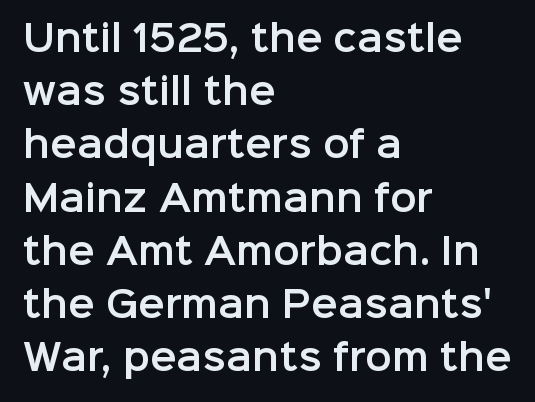
The image shows 35 px sans-serif type, upright; set left-aligned, normal line spacing (1.52x), normal letter spacing, not underlined; low stroke contrast and a medium x-height.
